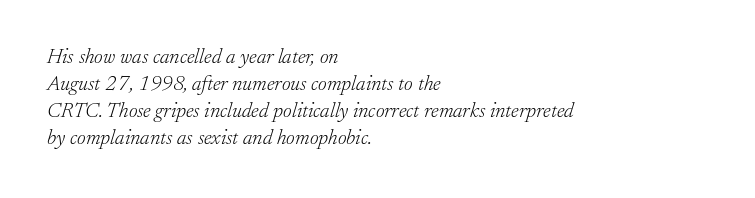
The image shows 21 px text type, italic (leaning right); set left-aligned, normal line spacing (1.29x), normal letter spacing, not underlined.
